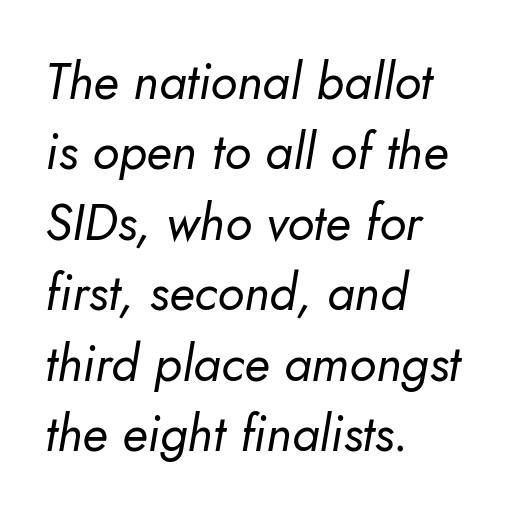
Q: Is the text bold? A: No.
Q: Is the typeface a serif or a sans-serif typeface? A: Sans-serif.
Q: Is the text underlined? A: No.
Q: How is the paragraph aligned? A: Left-aligned.
Q: Is the spacing between letters normal or unusually wide? A: Normal.
Q: Is the spacing between lines tight, normal or loose? A: Normal.
Q: Width (condensed, normal, or wide)? A: Normal.
Q: Stroke contrast? A: Low.
Q: x-height? A: Small.
Q: Monospaced? A: No.
